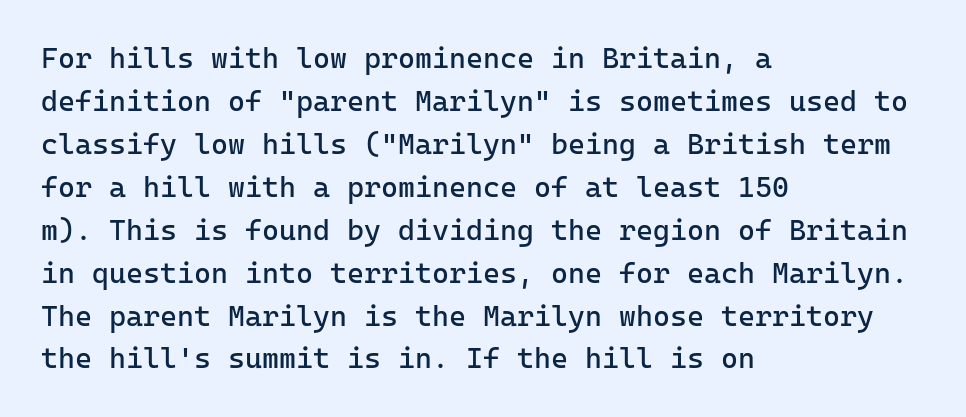
The image shows 29 px regular-weight sans-serif type, upright, monospaced; set left-aligned, normal line spacing (1.48x), normal letter spacing, not underlined; low stroke contrast and a medium x-height.
